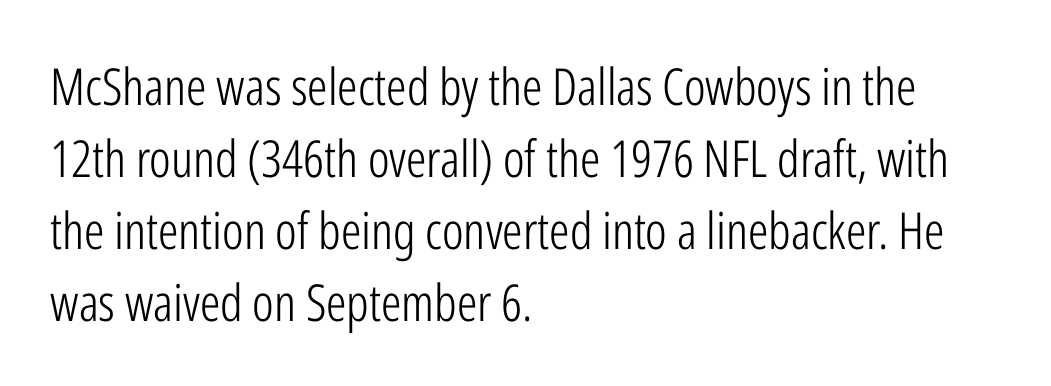
{"serif": "no", "italic": "no", "bold": "no", "weight": "light", "width": "condensed", "stroke_contrast": "low", "x_height": "medium", "monospaced": "no", "underline": "no", "align": "left", "line_spacing": "normal", "line_spacing_ratio": 1.41, "letter_spacing": "normal", "letter_spacing_em": 0.0, "glyph_px": 51}
